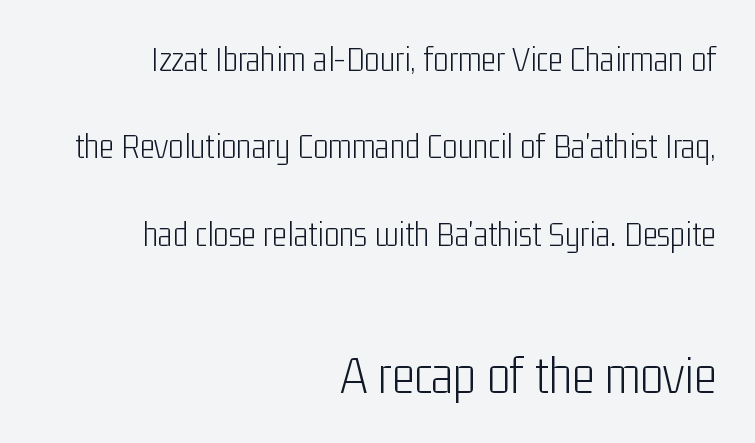
The image shows 54 px light, condensed sans-serif type, upright; set right-aligned, loose line spacing (2.43x), normal letter spacing, not underlined; the second (bottom) block is 1.5x larger; low stroke contrast and a medium x-height.
